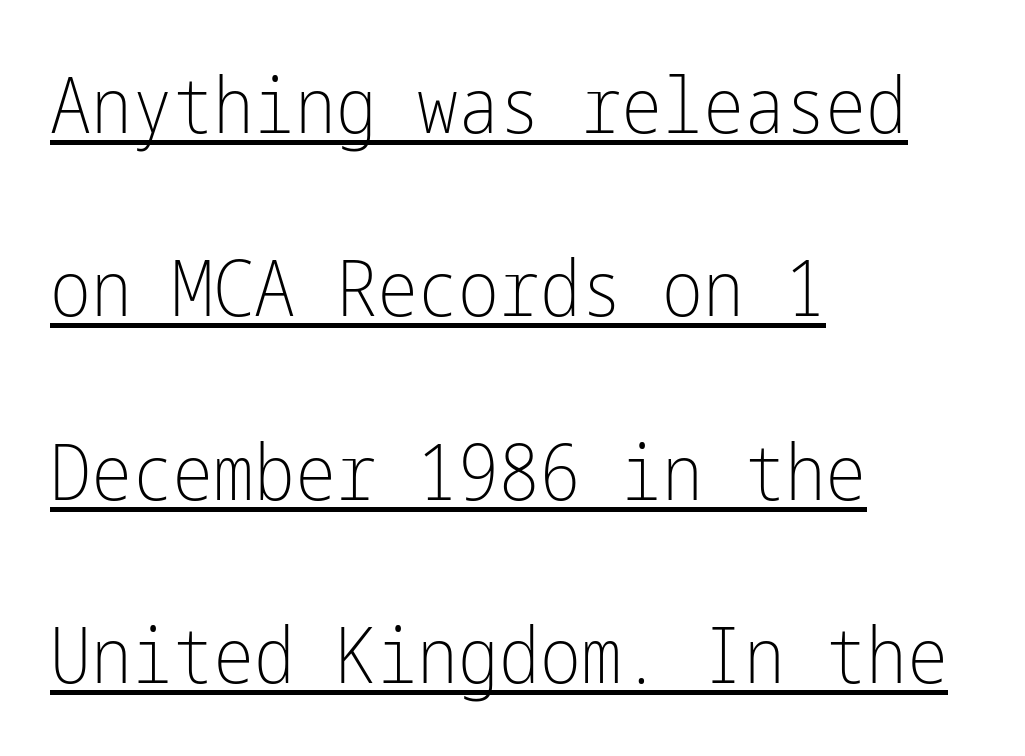
{"serif": "no", "italic": "no", "bold": "no", "weight": "light", "width": "condensed", "stroke_contrast": "low", "x_height": "medium", "underline": "yes", "align": "left", "line_spacing": "loose", "line_spacing_ratio": 2.38, "letter_spacing": "normal", "letter_spacing_em": 0.0, "glyph_px": 77}
